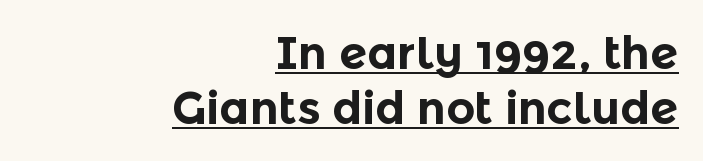
{"serif": "no", "italic": "no", "bold": "yes", "weight": "bold", "width": "normal", "x_height": "medium", "monospaced": "no", "underline": "yes", "align": "right", "line_spacing_ratio": 1.22, "letter_spacing": "normal", "letter_spacing_em": 0.0, "glyph_px": 45}
